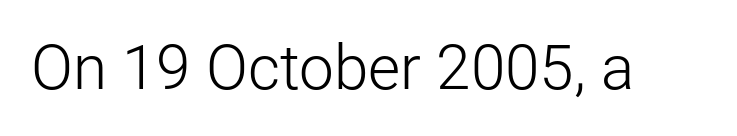
Q: Is the text bold? A: No.
Q: Is the text italic (slanted)? A: No, it is upright.
Q: Is the typeface a serif or a sans-serif typeface? A: Sans-serif.
Q: Is the text underlined? A: No.
Q: Is the spacing between letters normal or unusually wide? A: Normal.
Q: Width (condensed, normal, or wide)? A: Normal.
Q: Stroke contrast? A: Low.
Q: x-height? A: Medium.
Q: Monospaced? A: No.
